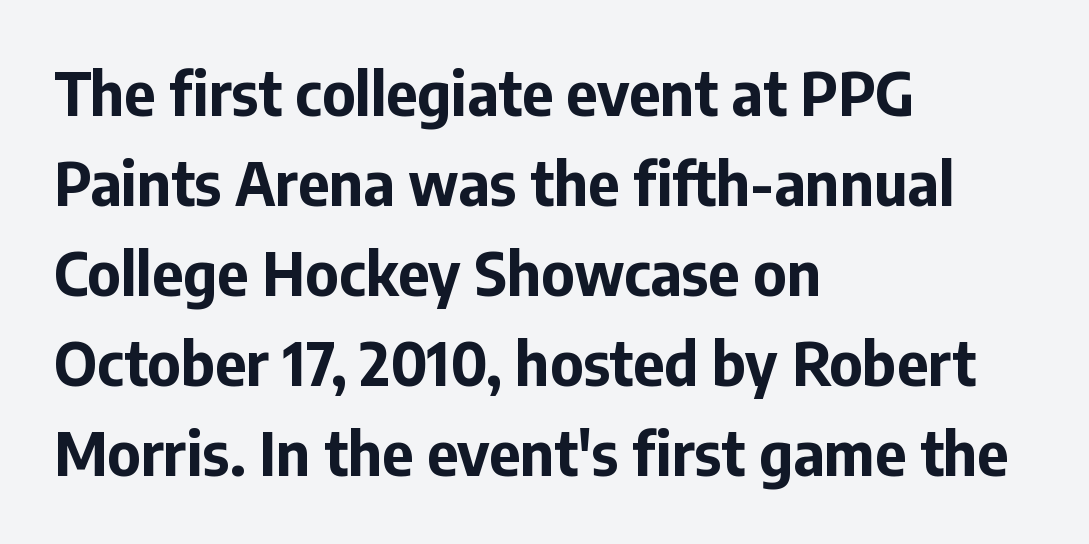
{"serif": "no", "italic": "no", "bold": "yes", "weight": "bold", "width": "normal", "stroke_contrast": "low", "x_height": "medium", "monospaced": "no", "underline": "no", "align": "left", "line_spacing": "normal", "line_spacing_ratio": 1.5, "letter_spacing": "normal", "letter_spacing_em": 0.0, "glyph_px": 60}
